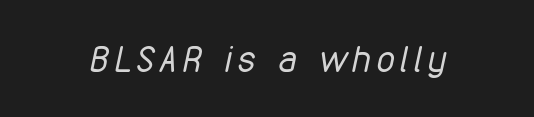
The image shows 36 px regular-weight, condensed type, italic (leaning right); set not underlined; low stroke contrast and a medium x-height.
